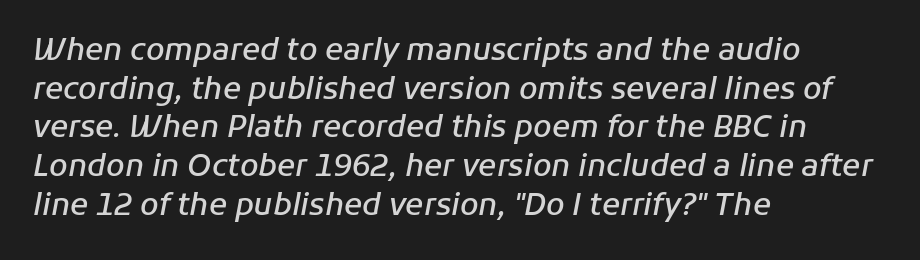
{"italic": "yes", "lean": "right", "slant_degrees": 11, "bold": "semi", "weight": "semibold", "width": "normal", "stroke_contrast": "low", "x_height": "medium", "monospaced": "no", "underline": "no", "align": "left", "line_spacing": "normal", "line_spacing_ratio": 1.29, "letter_spacing": "normal", "letter_spacing_em": 0.0, "glyph_px": 30}
